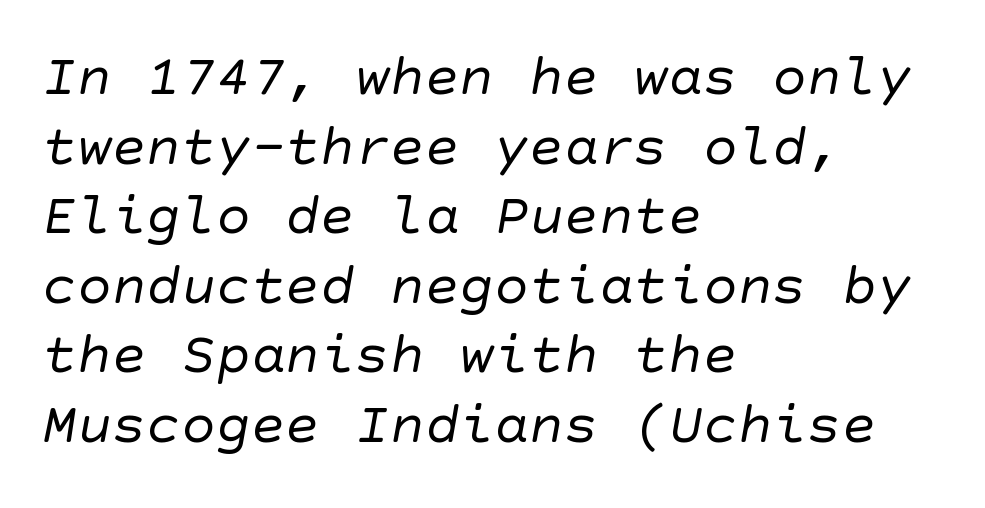
The image shows 58 px regular-weight sans-serif type; set left-aligned, line spacing 1.2x, normal letter spacing, not underlined; low stroke contrast and a large x-height.
